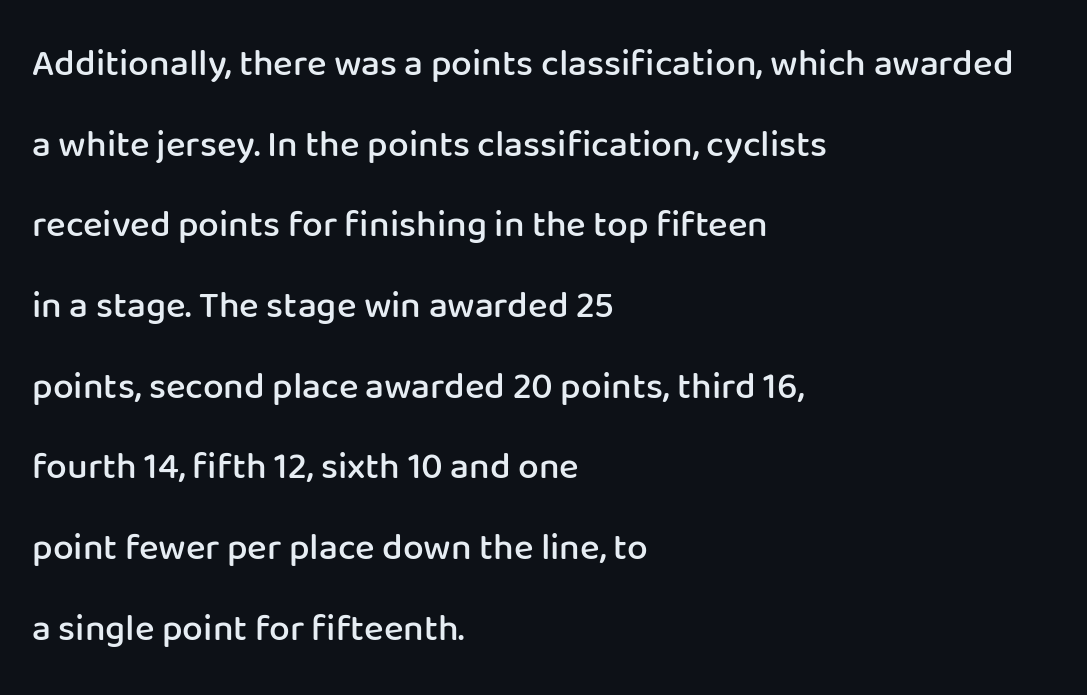
The image shows 37 px semibold sans-serif type, upright; set left-aligned, loose line spacing (2.18x), normal letter spacing, not underlined; low stroke contrast and a medium x-height.
